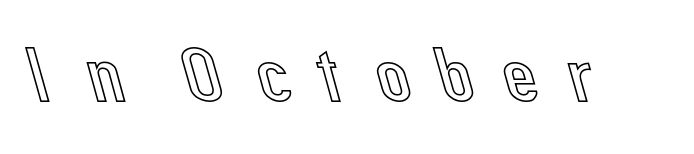
The rendering uses natural spacing where letterforms have individual widths. The gap between lines stays unmarked. A typesetter would call this heavily tracked-out type.
